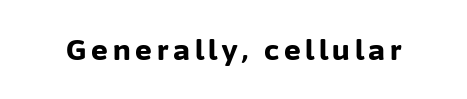
The image shows 28 px bold sans-serif type, upright; set not underlined; low stroke contrast and a medium x-height.
